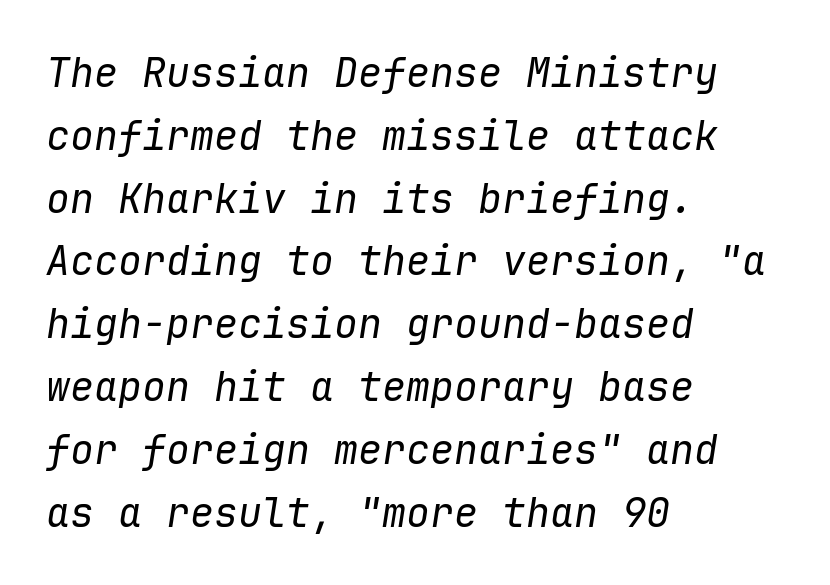
{"italic": "yes", "lean": "right", "slant_degrees": 9, "bold": "no", "weight": "regular", "width": "normal", "stroke_contrast": "low", "x_height": "medium", "monospaced": "yes", "underline": "no", "align": "left", "line_spacing": "normal", "line_spacing_ratio": 1.57, "letter_spacing": "normal", "letter_spacing_em": 0.0, "glyph_px": 40}
